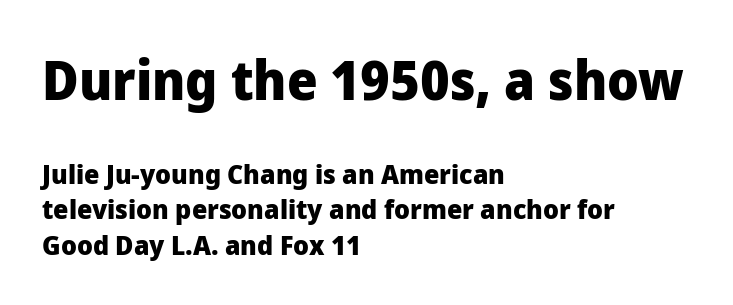
The image shows 54 px heavy sans-serif type, upright; set left-aligned, normal line spacing (1.3x), normal letter spacing, not underlined; the first (top) block is 2.0x larger; low stroke contrast and a medium x-height.
